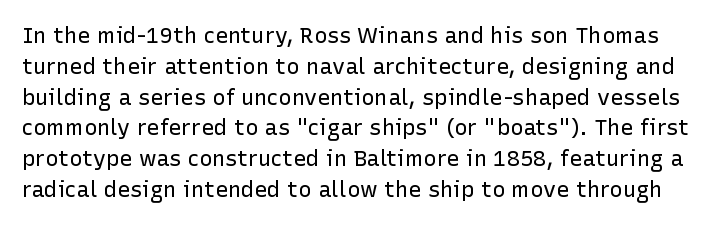
Q: Is the text bold? A: No.
Q: Is the text italic (slanted)? A: No, it is upright.
Q: Is the text underlined? A: No.
Q: Is the spacing between letters normal or unusually wide? A: Normal.
Q: Is the spacing between lines tight, normal or loose? A: Normal.
